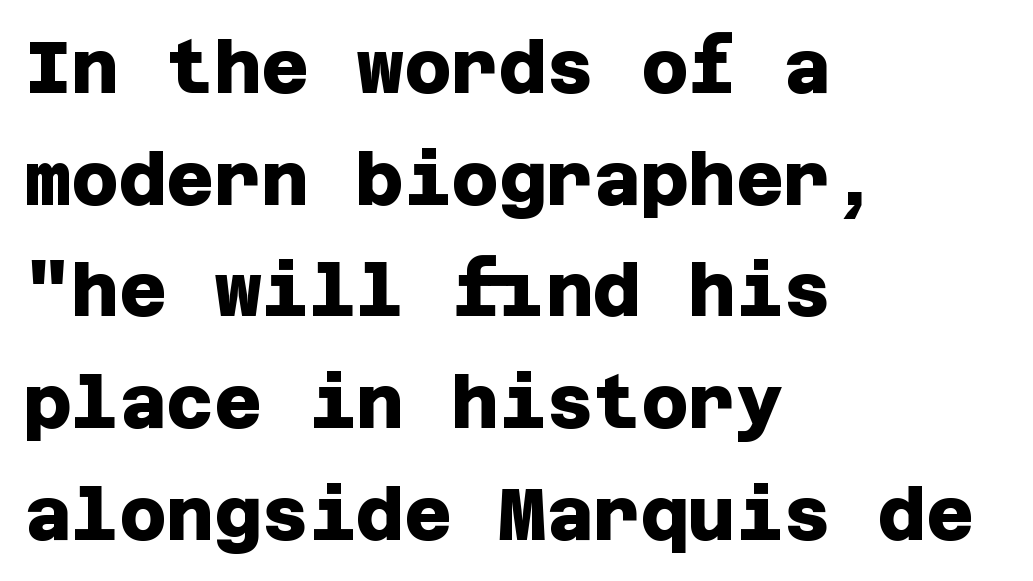
Q: Is the text bold? A: Yes.
Q: Is the typeface a serif or a sans-serif typeface? A: Sans-serif.
Q: Is the text underlined? A: No.
Q: How is the paragraph aligned? A: Left-aligned.
Q: Is the spacing between letters normal or unusually wide? A: Normal.
Q: Is the spacing between lines tight, normal or loose? A: Normal.
Q: Width (condensed, normal, or wide)? A: Normal.
Q: Stroke contrast? A: Low.
Q: x-height? A: Large.
